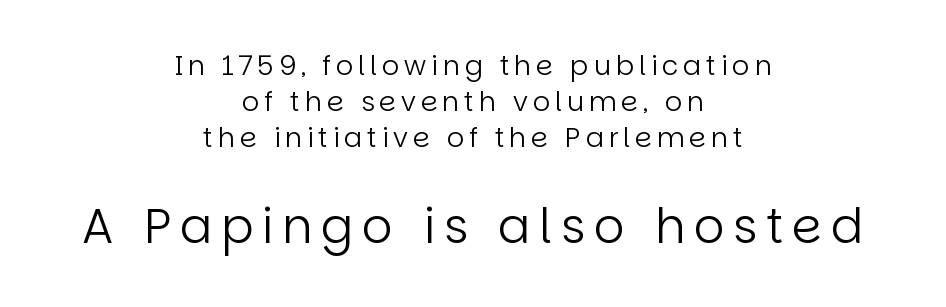
Q: Is the text bold? A: No.
Q: Is the text italic (slanted)? A: No, it is upright.
Q: Is the typeface a serif or a sans-serif typeface? A: Sans-serif.
Q: Is the text underlined? A: No.
Q: How is the paragraph aligned? A: Centered.
Q: Is the spacing between lines tight, normal or loose? A: Normal.
Q: Which block of text is set in a larger size, the first (top) or the second (bottom)? A: The second (bottom) one.
Q: Width (condensed, normal, or wide)? A: Normal.
Q: Stroke contrast? A: Low.
Q: x-height? A: Large.
Q: Monospaced? A: No.
